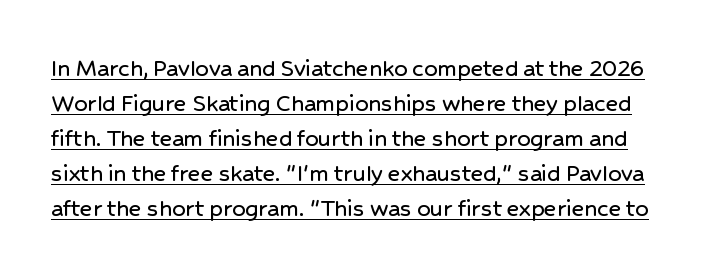
The image shows 26 px text type, upright; set normal line spacing (1.35x), normal letter spacing, underlined.
